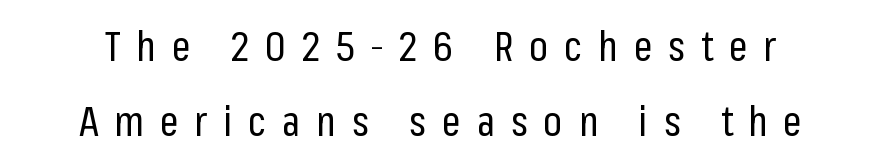
{"serif": "no", "italic": "no", "bold": "no", "weight": "regular", "width": "condensed", "stroke_contrast": "low", "x_height": "medium", "monospaced": "no", "underline": "no", "line_spacing_ratio": 1.84, "letter_spacing": "wide", "letter_spacing_em": 0.39, "glyph_px": 41}
